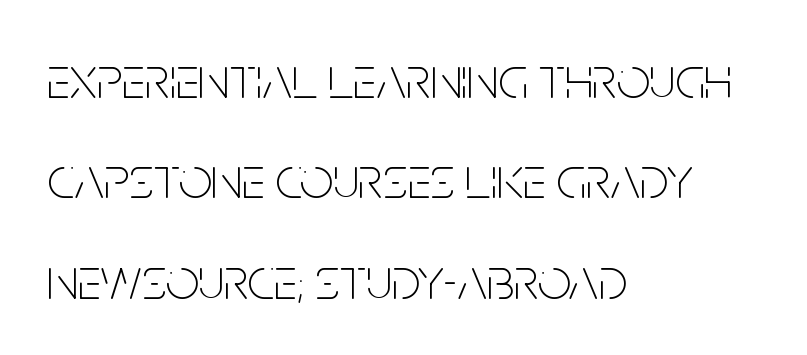
{"serif": "no", "italic": "no", "bold": "no", "weight": "thin", "width": "condensed", "stroke_contrast": "low", "x_height": "large", "monospaced": "no", "underline": "no", "align": "left", "line_spacing": "normal", "line_spacing_ratio": 1.7, "letter_spacing": "normal", "letter_spacing_em": 0.0, "glyph_px": 59}
